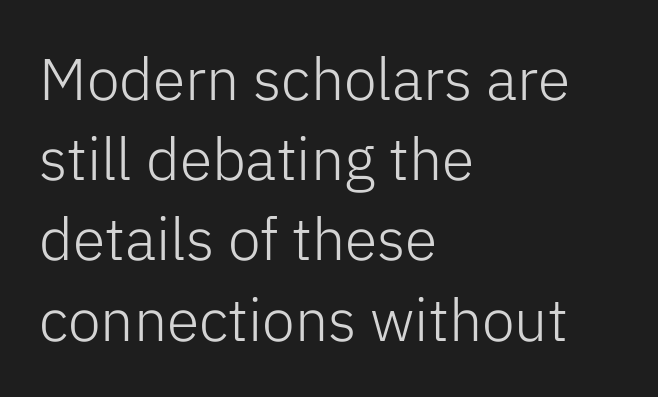
Glance below the letters and you will spot only blank space. Does the lettering tilt? It doesn't — this is upright. Visually the block forms a straight wall on the left and a jagged coastline on the right. This sample uses plain, unmodified letter spacing.
